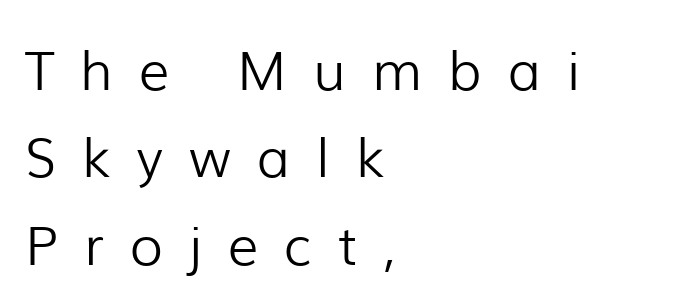
Italic: no, the glyphs are upright roman. A student would call this left alignment; a typographer would say flush left, rag right. The tracking reads as deliberately expanded to a designer's eye. Summary of vertical rhythm: regular, with standard interline spacing. Looks like regular typesetting: each glyph gets only the width it needs. Type without underlining.
